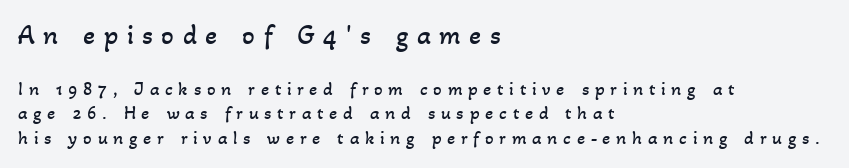
The image shows 28 px regular-weight type; set left-aligned, normal line spacing (1.29x), unusually wide letter spacing (+0.3 em), not underlined; the first (top) block is 1.47x larger; low stroke contrast and a small x-height.
